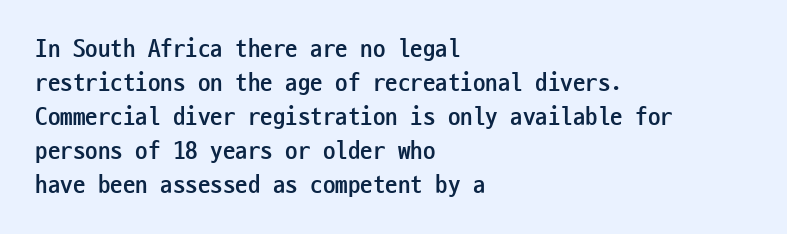
Q: Is the text bold? A: Yes.
Q: Is the text italic (slanted)? A: No, it is upright.
Q: Is the text underlined? A: No.
Q: How is the paragraph aligned? A: Left-aligned.
Q: Is the spacing between letters normal or unusually wide? A: Normal.
Q: Is the spacing between lines tight, normal or loose? A: Normal.
